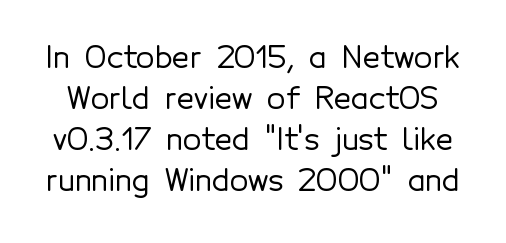
Q: Is the text italic (slanted)? A: No, it is upright.
Q: Is the typeface a serif or a sans-serif typeface? A: Sans-serif.
Q: Is the text underlined? A: No.
Q: Is the spacing between letters normal or unusually wide? A: Normal.
Q: Is the spacing between lines tight, normal or loose? A: Normal.
Q: Width (condensed, normal, or wide)? A: Normal.
Q: x-height? A: Medium.
Q: Monospaced? A: No.
